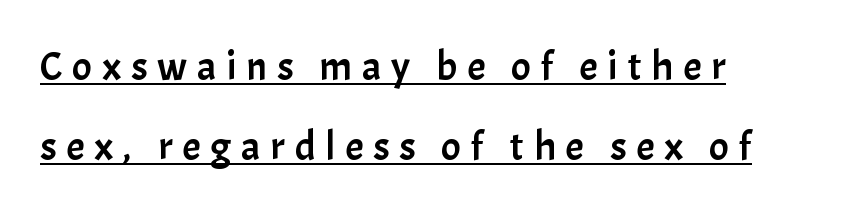
Q: Is the text italic (slanted)? A: No, it is upright.
Q: Is the typeface a serif or a sans-serif typeface? A: Sans-serif.
Q: Is the text underlined? A: Yes.
Q: How is the paragraph aligned? A: Left-aligned.
Q: Is the spacing between letters normal or unusually wide? A: Unusually wide.
Q: Is the spacing between lines tight, normal or loose? A: Loose.
Q: Width (condensed, normal, or wide)? A: Normal.
Q: Stroke contrast? A: Low.
Q: x-height? A: Medium.
Q: Monospaced? A: No.
